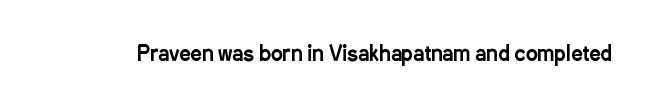
{"italic": "no", "underline": "no", "letter_spacing": "normal", "letter_spacing_em": 0.0, "glyph_px": 20}
